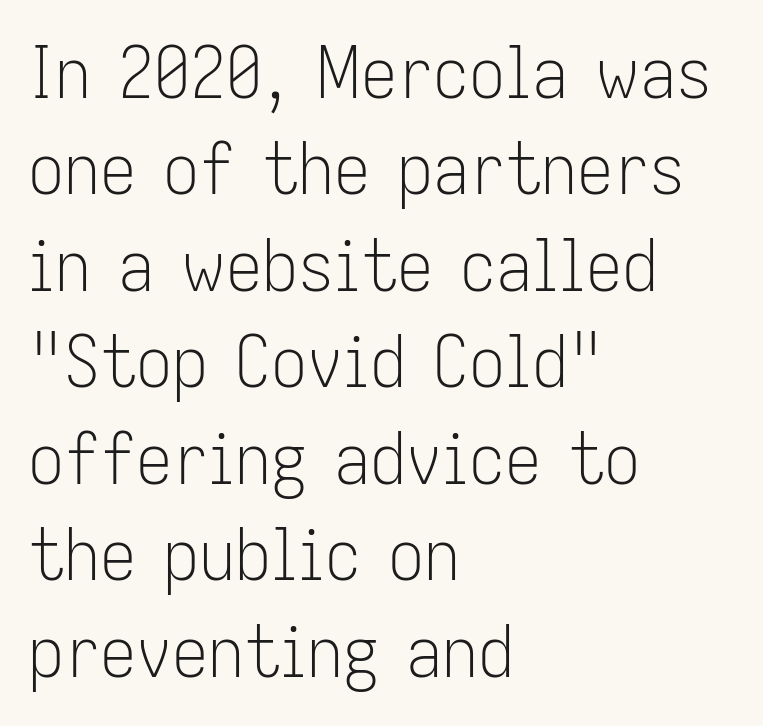
If you measured baseline to baseline, you'd find a middling distance. Characters follow at the spacing the type designer built in. A bare baseline throughout the passage. The axis of the letterforms is exactly vertical. The letters carry no serifs — their stems end cleanly without finishing strokes.
